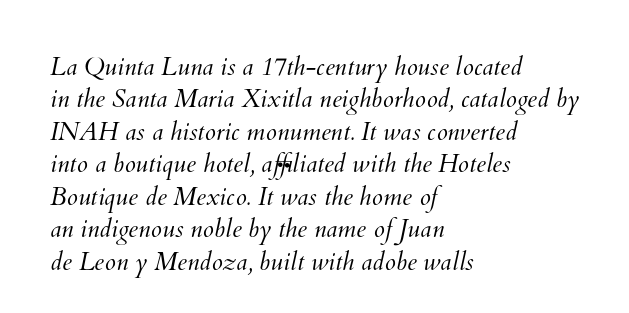
{"bold": "no", "underline": "no", "align": "left", "line_spacing": "normal", "line_spacing_ratio": 1.3, "letter_spacing": "normal", "letter_spacing_em": 0.0, "glyph_px": 25}
